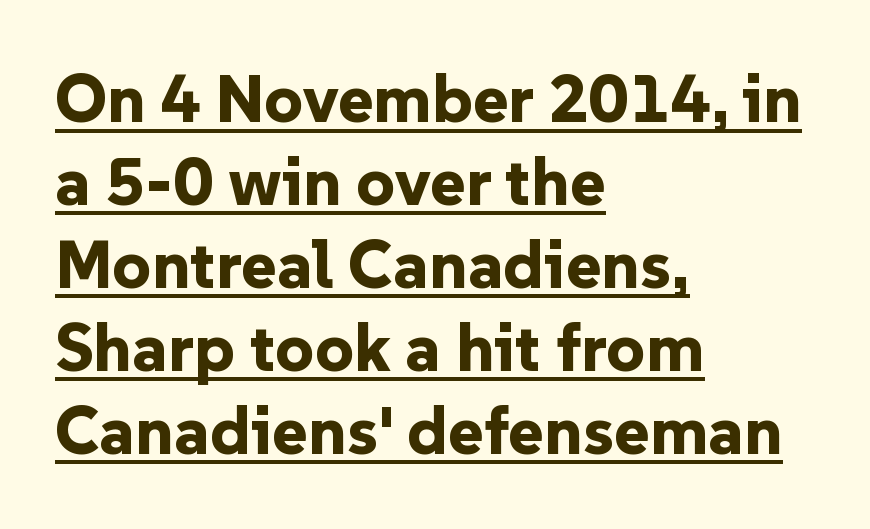
Q: Is the text bold? A: Yes.
Q: Is the text italic (slanted)? A: No, it is upright.
Q: Is the typeface a serif or a sans-serif typeface? A: Sans-serif.
Q: Is the text underlined? A: Yes.
Q: How is the paragraph aligned? A: Left-aligned.
Q: Is the spacing between letters normal or unusually wide? A: Normal.
Q: Width (condensed, normal, or wide)? A: Normal.
Q: Stroke contrast? A: Low.
Q: x-height? A: Medium.
Q: Monospaced? A: No.
